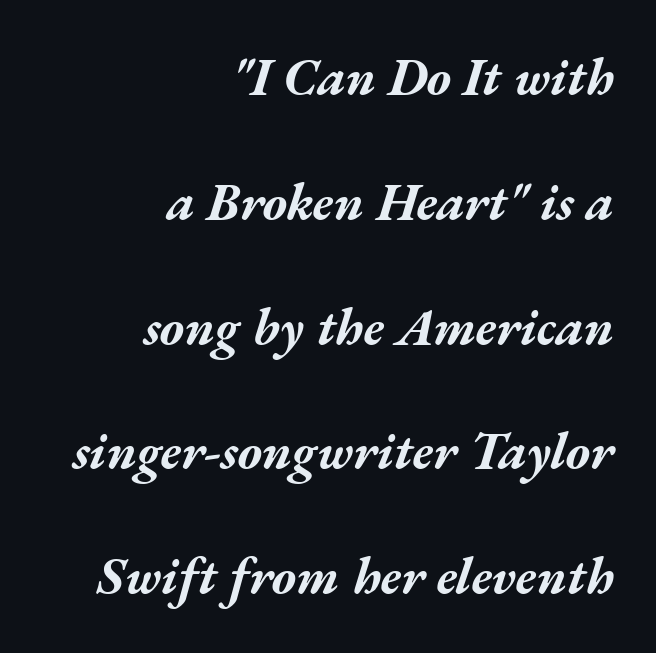
{"italic": "yes", "lean": "right", "slant_degrees": 17, "bold": "yes", "weight": "bold", "width": "wide", "stroke_contrast": "medium", "x_height": "medium", "monospaced": "no", "underline": "no", "align": "right", "line_spacing": "loose", "line_spacing_ratio": 2.4, "letter_spacing": "normal", "letter_spacing_em": 0.0, "glyph_px": 52}
